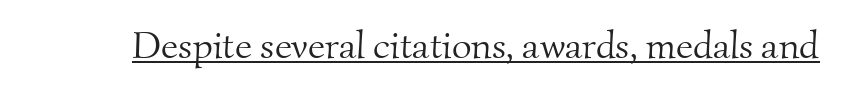
{"serif": "yes", "bold": "no", "weight": "light", "width": "normal", "stroke_contrast": "medium", "x_height": "small", "monospaced": "no", "underline": "yes", "letter_spacing": "normal", "letter_spacing_em": 0.0, "glyph_px": 38}
